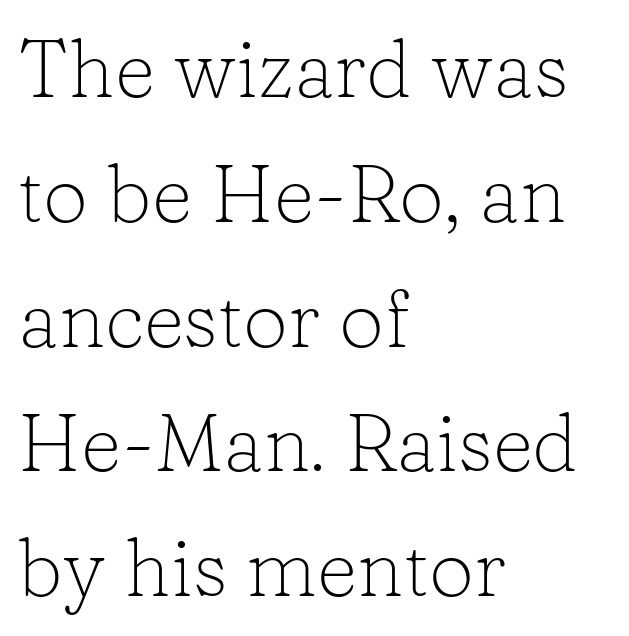
The image shows 80 px light serif type, upright; set left-aligned, normal line spacing (1.56x), normal letter spacing, not underlined; low stroke contrast and a medium x-height.
